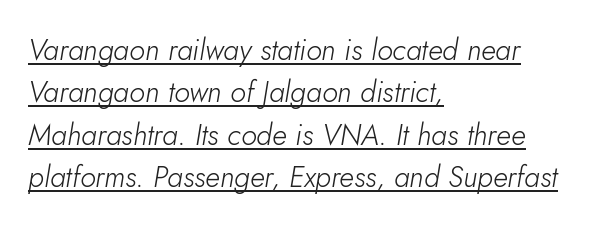
Which margin do the lines hug? The left one — the right edge is uneven. Glyph-to-glyph distance matches everyday printed text. Successive baselines arrive at the customary interval. Designer's note — italics engaged. Somebody hit Ctrl+U on this one — the words are underlined. Think of a printed novel: that variable character pitch is what you see here.
